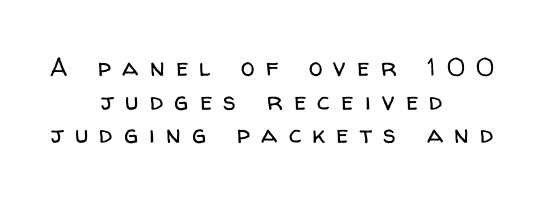
Compared with typical paragraphs, the rows here are spaced about the same. Notice how the passage keeps no hard edge, just a central spine. Here the glyphs are tracked loosely, breaking word shapes into spaced letters. The weight tops out at a normal text grade.
